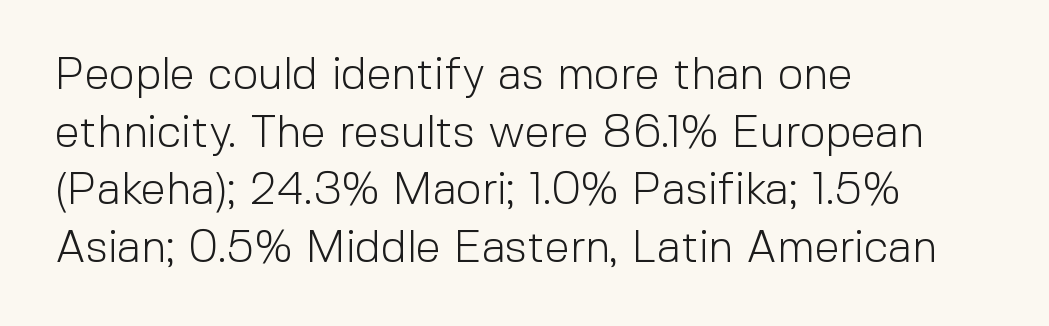
{"serif": "no", "italic": "no", "bold": "no", "weight": "light", "width": "normal", "x_height": "medium", "monospaced": "no", "underline": "no", "align": "left", "line_spacing": "normal", "line_spacing_ratio": 1.28, "letter_spacing": "normal", "letter_spacing_em": 0.0, "glyph_px": 45}
